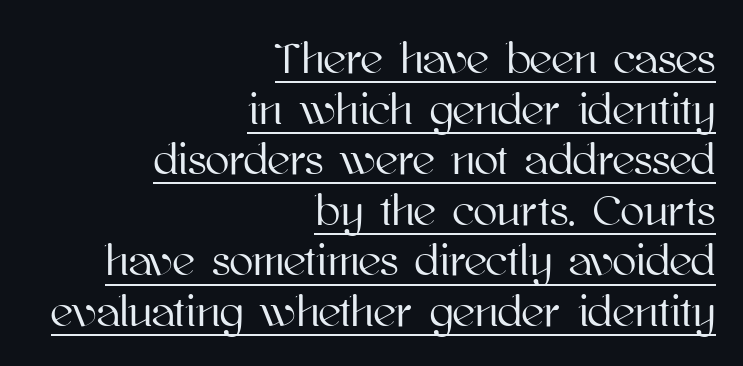
Right-aligned paragraph, ragged on the left. Varying glyph widths throughout — classic text-font behaviour. Is the letter spacing exaggerated? No — it looks like the ordinary default. Every character sits straight up, as roman type does. Like a heading marked for emphasis, these lines bear an underscore.
